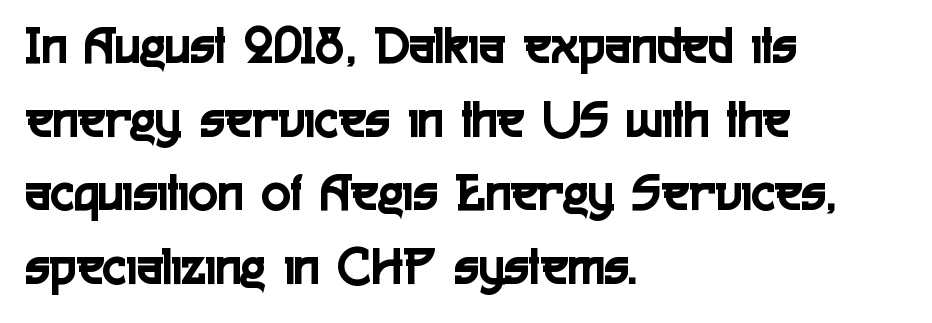
The text block is weighted toward the left margin, trailing off unevenly rightward. Underline: absent. Think of a printed novel: that variable character pitch is what you see here. Italic: no, the glyphs are upright roman.
